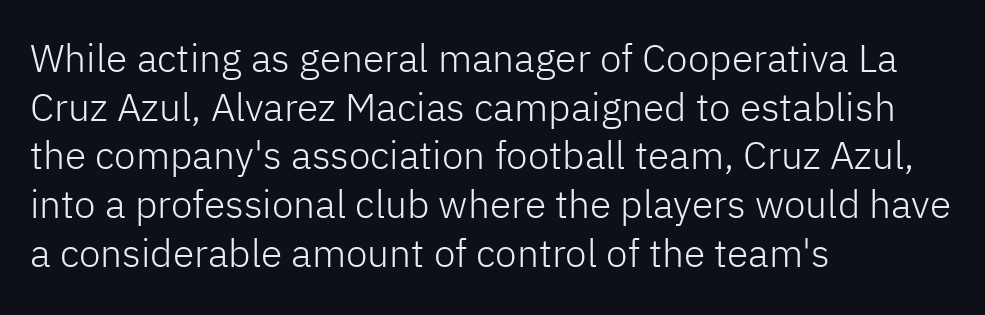
The type is set solid horizontally, with unmodified tracking. Designer's note — italics off, roman on. How would I describe the line gaps? Plain and ordinary. Any mark beneath the type? The region is blank. Do the characters align in a grid? No, the font is proportional.
